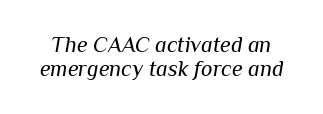
Q: Is the text bold? A: No.
Q: Is the text italic (slanted)? A: Yes, it leans right by about 10 degrees.
Q: Is the text underlined? A: No.
Q: Is the spacing between letters normal or unusually wide? A: Normal.
Q: Is the spacing between lines tight, normal or loose? A: Tight.
